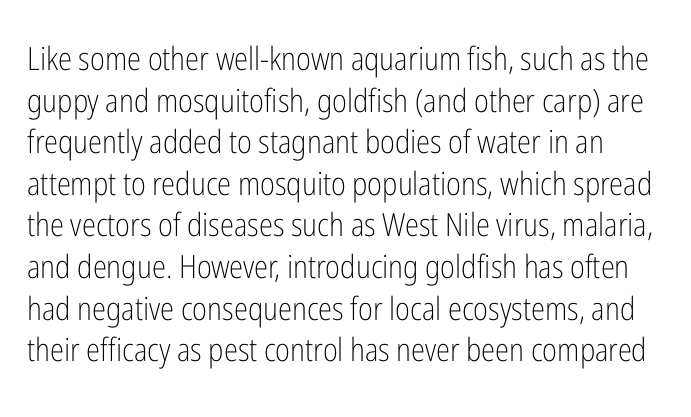
Descenders are the only things crossing below the line. Check where the strokes stop: nothing finishes them off — pure sans. Whoever set this chose a conventional vertical rhythm. Does extra space separate the letters? No, they use regular spacing. These glyphs show unthickened strokes, regular width or finer. The axis of the letterforms is exactly vertical.
